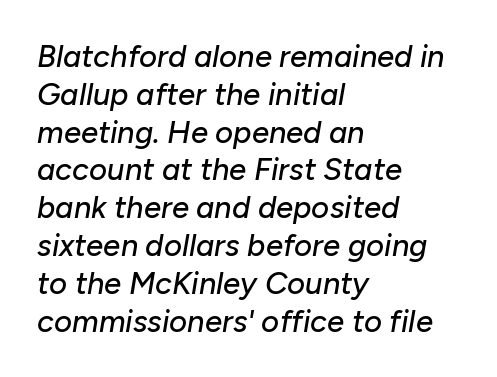
The text block is weighted toward the left margin, trailing off unevenly rightward. Observe the ordinary spacing: letters are neighbours, not strangers. This sample has the flowing, uneven cadence of proportional lettering. A bare baseline throughout the passage. If you drew a line through each stem, it would be angled.
